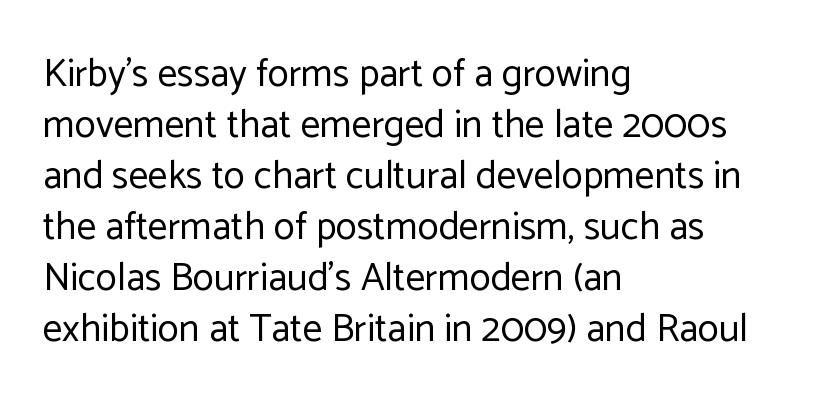
Q: Is the text bold? A: No.
Q: Is the text italic (slanted)? A: No, it is upright.
Q: Is the typeface a serif or a sans-serif typeface? A: Sans-serif.
Q: Is the text underlined? A: No.
Q: How is the paragraph aligned? A: Left-aligned.
Q: Is the spacing between letters normal or unusually wide? A: Normal.
Q: Is the spacing between lines tight, normal or loose? A: Normal.
Q: Width (condensed, normal, or wide)? A: Normal.
Q: Stroke contrast? A: Low.
Q: x-height? A: Medium.
Q: Monospaced? A: No.
